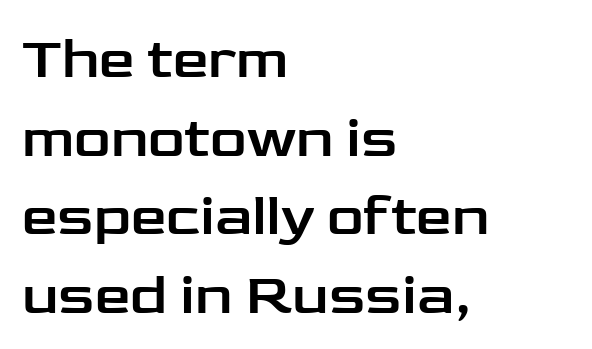
Every stem runs plumb, perpendicular to the baseline. If you measured baseline to baseline, you'd find a middling distance. In terms of letterspacing, this is plain default setting. The rendering uses natural spacing where letterforms have individual widths. The rag falls on the right side of this text block. Bare-footed words on every line.
